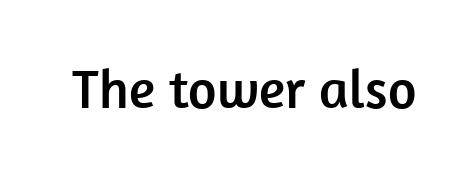
Q: Is the text italic (slanted)? A: No, it is upright.
Q: Is the typeface a serif or a sans-serif typeface? A: Sans-serif.
Q: Is the text underlined? A: No.
Q: Is the spacing between letters normal or unusually wide? A: Normal.
Q: Width (condensed, normal, or wide)? A: Normal.
Q: Stroke contrast? A: Low.
Q: x-height? A: Medium.
Q: Monospaced? A: No.
